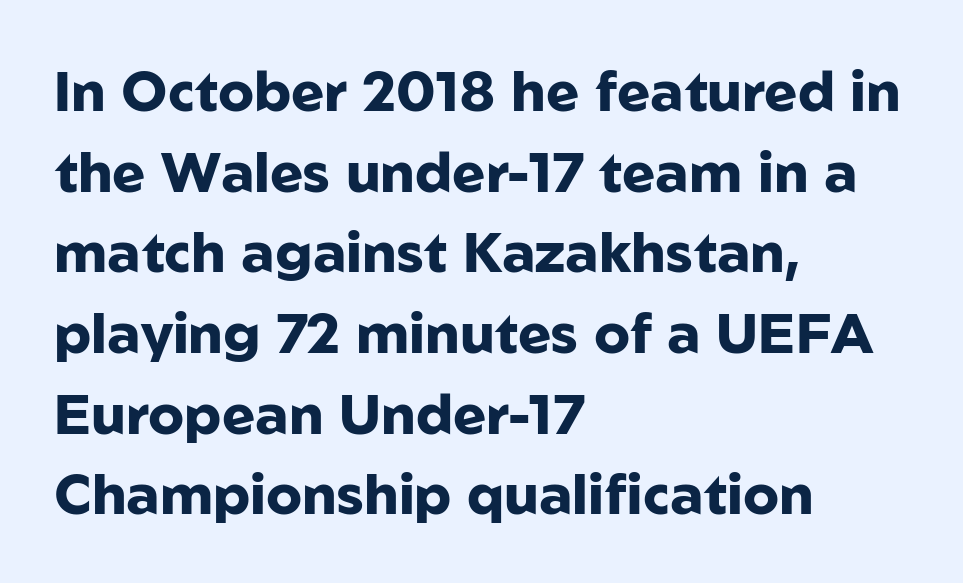
Tall strokes in this sample are plumb rather than angled. Does the leading feel generous? No, just average. Tracking here is standard; glyphs follow each other at the usual distance. You could not count columns in this text — the font is proportionally spaced.
